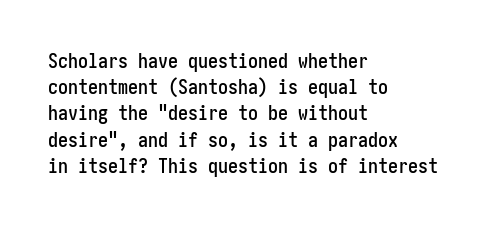
Rows of type keep a routine distance in the vertical direction. Designer's note — italics off, roman on. These lines stack with their left ends in a neat column. You could call the tracking neutral — neither tight nor loose. Each row of text sits above clean, open space.
